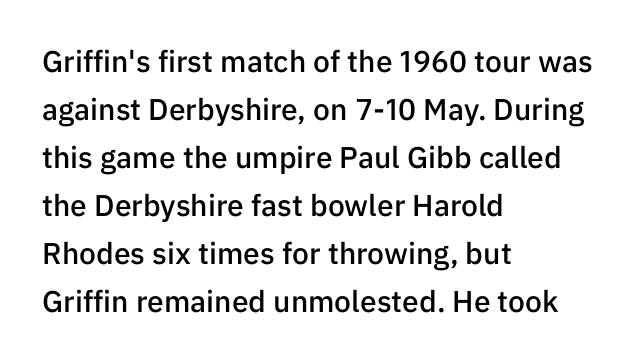
{"serif": "no", "italic": "no", "bold": "semi", "weight": "semibold", "width": "normal", "stroke_contrast": "low", "x_height": "medium", "monospaced": "no", "underline": "no", "align": "left", "line_spacing": "normal", "line_spacing_ratio": 1.6, "letter_spacing": "normal", "letter_spacing_em": 0.0, "glyph_px": 30}
